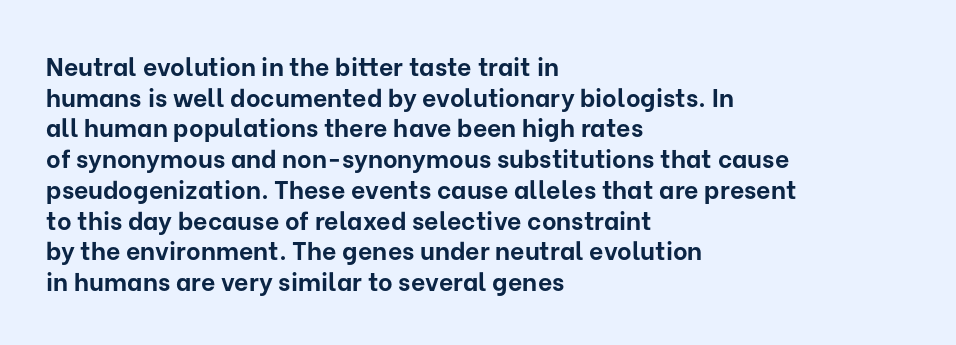
The image shows 25 px bold type, upright; set left-aligned, line spacing 1.23x, normal letter spacing, not underlined.
